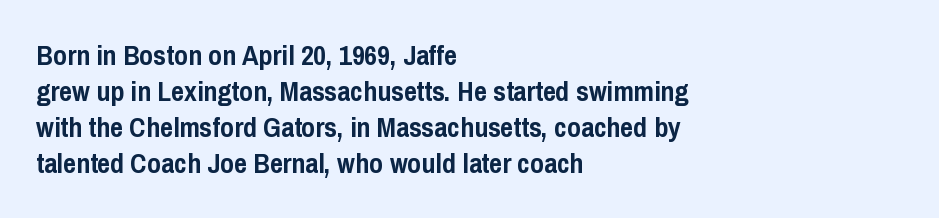
Q: Is the text bold? A: Yes.
Q: Is the text italic (slanted)? A: No, it is upright.
Q: Is the typeface a serif or a sans-serif typeface? A: Sans-serif.
Q: Is the text underlined? A: No.
Q: How is the paragraph aligned? A: Left-aligned.
Q: Is the spacing between letters normal or unusually wide? A: Normal.
Q: Is the spacing between lines tight, normal or loose? A: Normal.
Q: Width (condensed, normal, or wide)? A: Condensed.
Q: Stroke contrast? A: Low.
Q: x-height? A: Medium.
Q: Monospaced? A: No.
